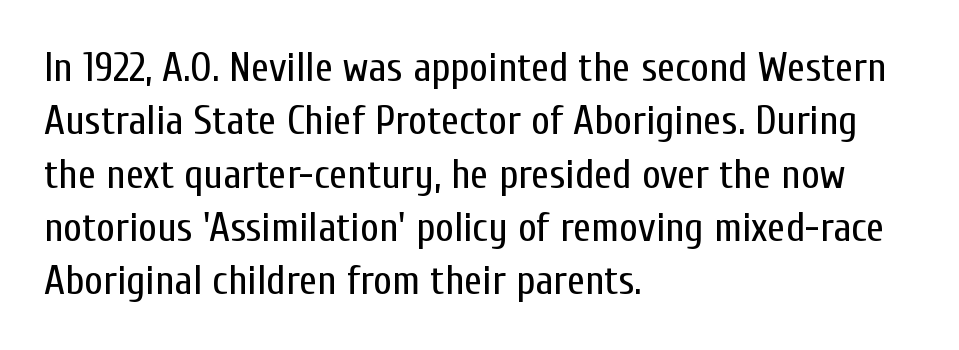
The image shows 41 px regular-weight, condensed sans-serif type, upright; set left-aligned, normal line spacing (1.3x), normal letter spacing, not underlined; low stroke contrast and a medium x-height.
